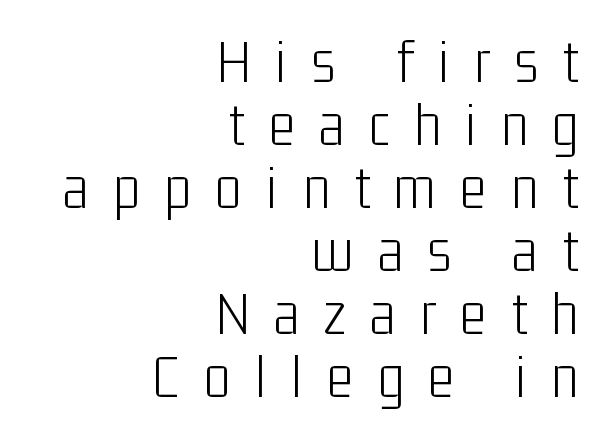
Q: Is the text bold? A: No.
Q: Is the text italic (slanted)? A: No, it is upright.
Q: Is the typeface a serif or a sans-serif typeface? A: Sans-serif.
Q: Is the text underlined? A: No.
Q: How is the paragraph aligned? A: Right-aligned.
Q: Is the spacing between letters normal or unusually wide? A: Unusually wide.
Q: Is the spacing between lines tight, normal or loose? A: Tight.
Q: Width (condensed, normal, or wide)? A: Condensed.
Q: Stroke contrast? A: Low.
Q: x-height? A: Medium.
Q: Monospaced? A: No.
